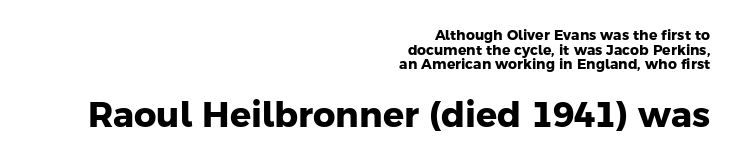
Does the bottom block carry the larger type? Yes, it does. Line spacing here is tight. The typesetting leans heavy: a genuine bold. Note the varied advance widths — an 'i' is clearly narrower than an 'm'. The letterforms sit shoulder to shoulder at normal distance. This rendering employs a face without finishing strokes, i.e., a sans-serif.
